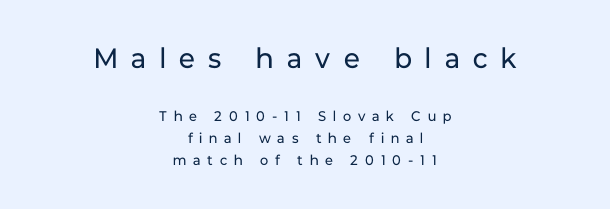
The image shows 28 px regular-weight sans-serif type, upright; set centered, normal line spacing (1.58x), unusually wide letter spacing (+0.49 em), not underlined; the first (top) block is 2.0x larger; low stroke contrast and a medium x-height.
